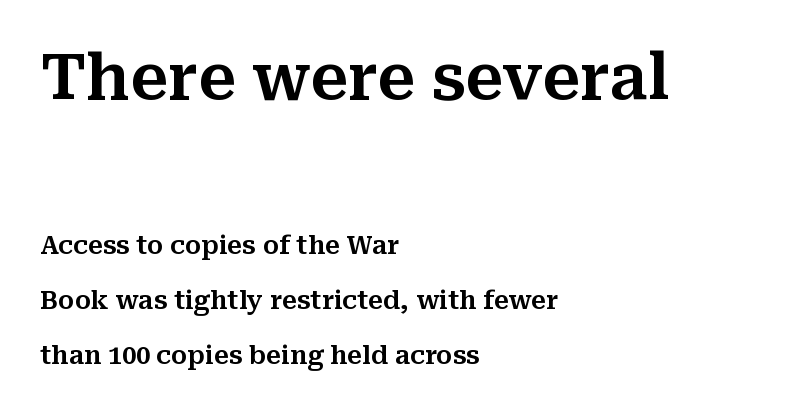
The image shows 63 px serif type, upright; set left-aligned, loose line spacing (2.21x), normal letter spacing, not underlined; the first (top) block is 2.52x larger; medium stroke contrast and a medium x-height.
